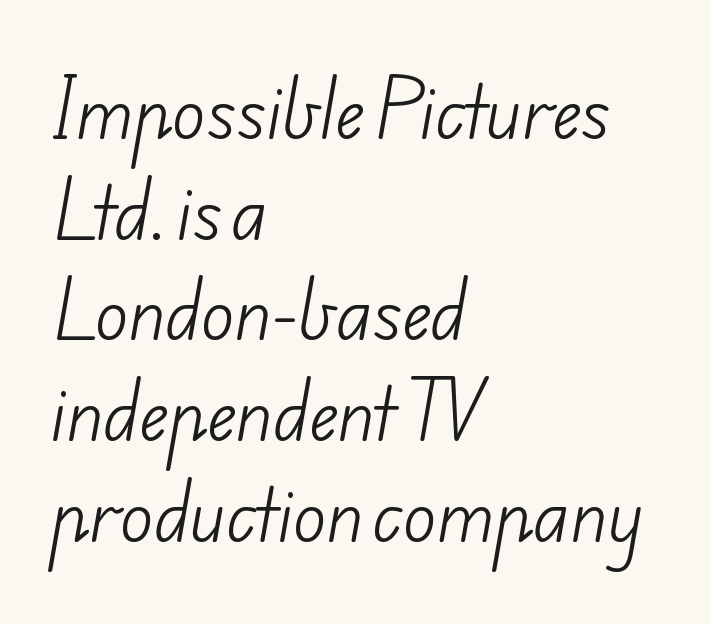
Q: Is the text bold? A: No.
Q: Is the typeface a serif or a sans-serif typeface? A: Sans-serif.
Q: Is the text underlined? A: No.
Q: How is the paragraph aligned? A: Left-aligned.
Q: Is the spacing between letters normal or unusually wide? A: Normal.
Q: Is the spacing between lines tight, normal or loose? A: Normal.
Q: Width (condensed, normal, or wide)? A: Normal.
Q: Stroke contrast? A: Low.
Q: x-height? A: Small.
Q: Monospaced? A: No.
